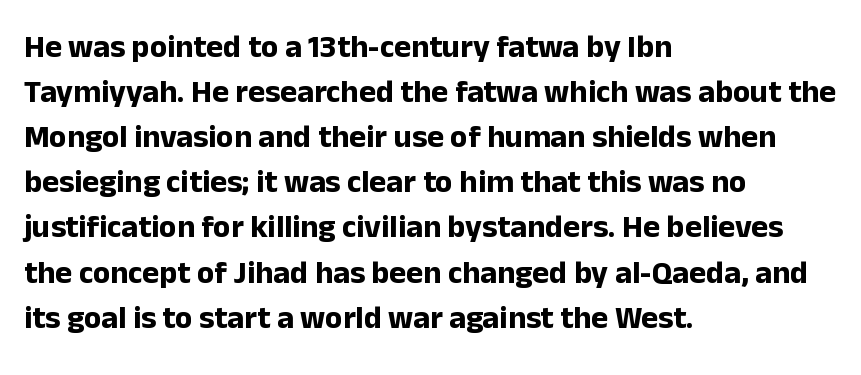
Q: Is the text bold? A: Yes.
Q: Is the text italic (slanted)? A: No, it is upright.
Q: Is the typeface a serif or a sans-serif typeface? A: Sans-serif.
Q: Is the text underlined? A: No.
Q: How is the paragraph aligned? A: Left-aligned.
Q: Is the spacing between letters normal or unusually wide? A: Normal.
Q: Is the spacing between lines tight, normal or loose? A: Normal.
Q: Width (condensed, normal, or wide)? A: Normal.
Q: Stroke contrast? A: Low.
Q: x-height? A: Medium.
Q: Monospaced? A: No.
